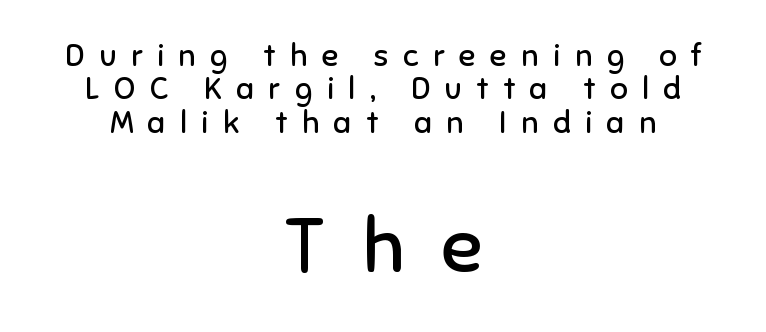
{"serif": "no", "italic": "no", "bold": "no", "weight": "regular", "width": "normal", "stroke_contrast": "low", "x_height": "medium", "monospaced": "no", "underline": "no", "align": "center", "line_spacing": "tight", "line_spacing_ratio": 1.08, "letter_spacing": "wide", "letter_spacing_em": 0.47, "larger_block": "second", "size_ratio": 2.48, "glyph_px": 77}
